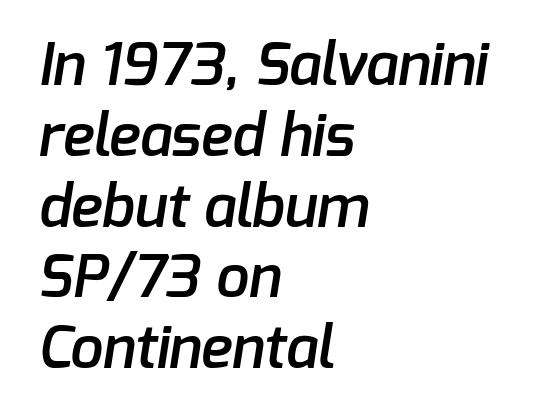
Each letter keeps its own natural width here, so spacing adapts to shape. The gap between lines stays unmarked. Letterform terminals end flat and unadorned throughout the passage. Emphasis by weight is partial: semibold.
